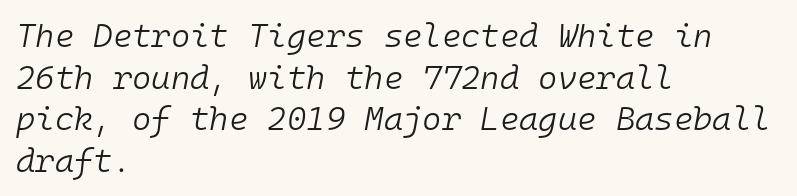
Q: Is the text bold? A: No.
Q: Is the text italic (slanted)? A: Yes, it leans right by about 10 degrees.
Q: Is the text underlined? A: No.
Q: How is the paragraph aligned? A: Left-aligned.
Q: Is the spacing between letters normal or unusually wide? A: Normal.
Q: Is the spacing between lines tight, normal or loose? A: Normal.
Q: Width (condensed, normal, or wide)? A: Normal.
Q: Stroke contrast? A: Low.
Q: x-height? A: Medium.
Q: Monospaced? A: Yes.
